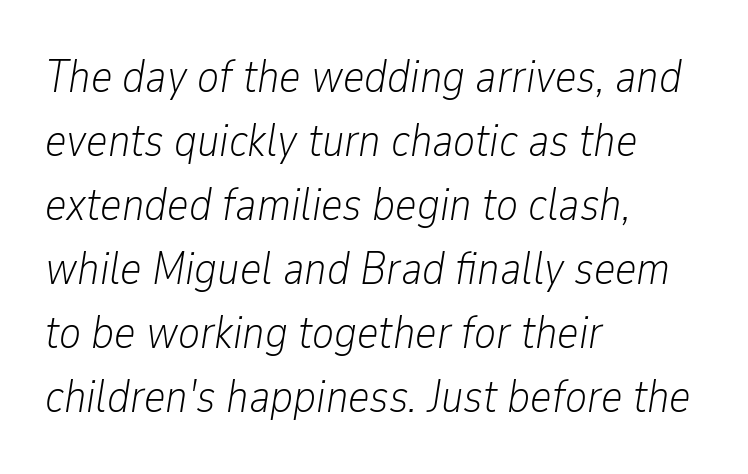
Clear beneath every line of the passage. This rendering uses left alignment, leaving the right contour irregular. Posture: slanted. Default kerning and tracking; the words read as compact shapes. Is this a fixed-width face? No — the glyphs have proportional, varying widths. Baseline-to-baseline distance is the conventional proportion of letter height.
